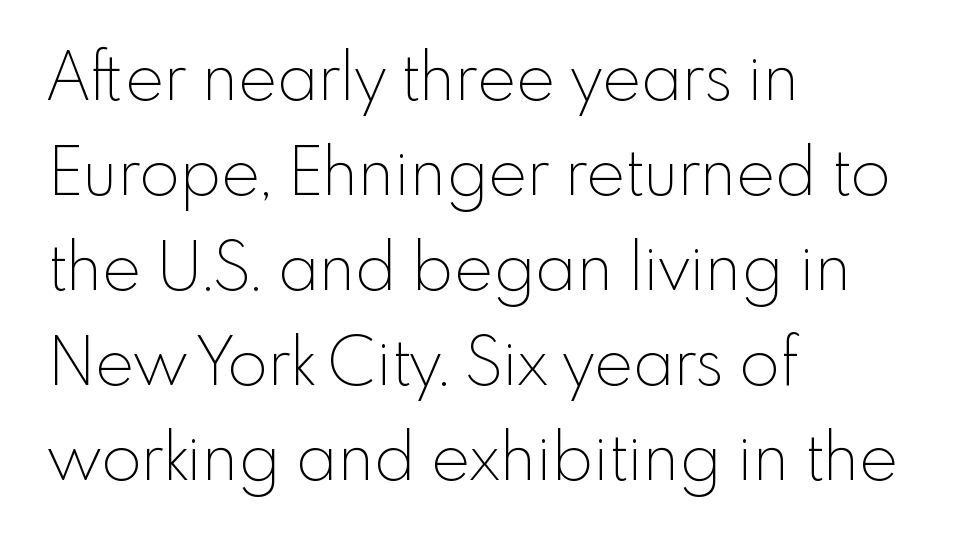
{"serif": "no", "italic": "no", "bold": "no", "weight": "thin", "width": "normal", "x_height": "small", "monospaced": "no", "underline": "no", "align": "left", "line_spacing": "normal", "line_spacing_ratio": 1.44, "letter_spacing": "normal", "letter_spacing_em": 0.0, "glyph_px": 66}
